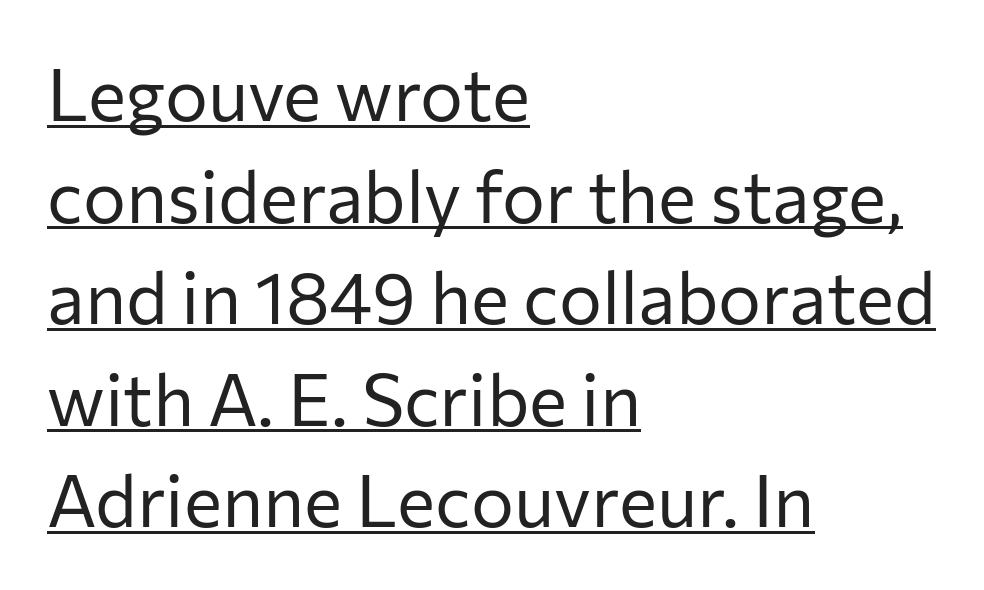
Q: Is the text bold? A: No.
Q: Is the text italic (slanted)? A: No, it is upright.
Q: Is the typeface a serif or a sans-serif typeface? A: Sans-serif.
Q: Is the text underlined? A: Yes.
Q: How is the paragraph aligned? A: Left-aligned.
Q: Is the spacing between letters normal or unusually wide? A: Normal.
Q: Is the spacing between lines tight, normal or loose? A: Normal.
Q: Width (condensed, normal, or wide)? A: Normal.
Q: Stroke contrast? A: Low.
Q: x-height? A: Medium.
Q: Monospaced? A: No.
